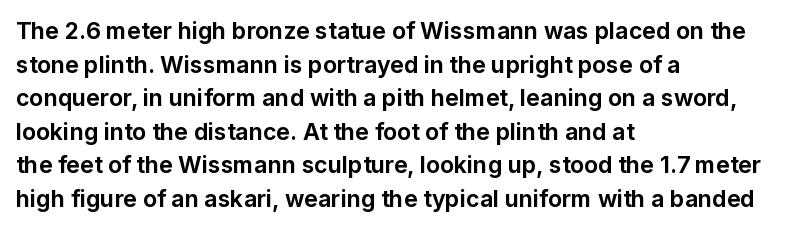
Each line starts at the same left margin while the right side varies. One glance says typical: line gaps are just what's usual. Nope, not italic — everything's standing straight. Plenty of ink on the page — the face is bold.
